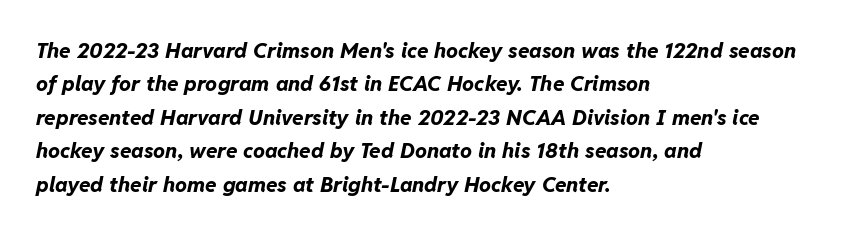
The image shows 21 px bold type, italic (leaning right); set left-aligned, normal line spacing (1.59x), normal letter spacing, not underlined.
